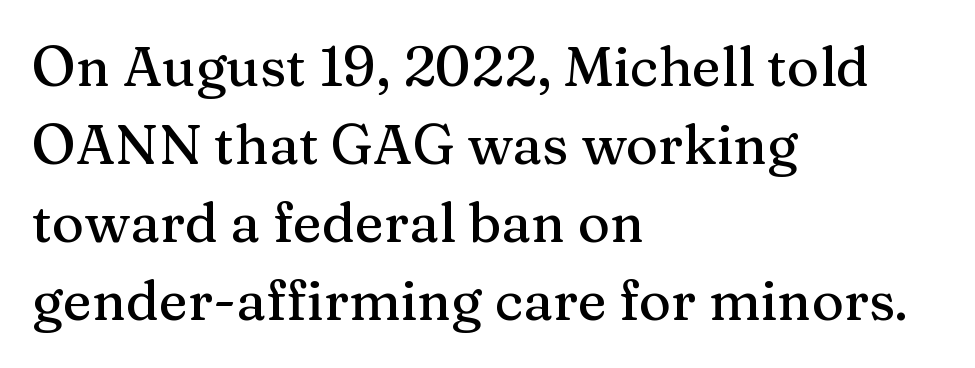
{"serif": "yes", "italic": "no", "width": "normal", "stroke_contrast": "medium", "x_height": "medium", "monospaced": "no", "underline": "no", "align": "left", "line_spacing": "normal", "line_spacing_ratio": 1.42, "letter_spacing": "normal", "letter_spacing_em": 0.0, "glyph_px": 55}
